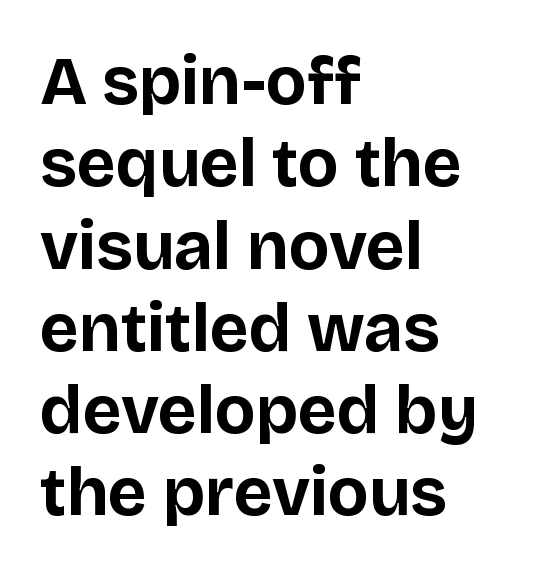
{"serif": "no", "italic": "no", "bold": "yes", "weight": "bold", "width": "normal", "stroke_contrast": "low", "x_height": "large", "monospaced": "no", "underline": "no", "align": "left", "line_spacing_ratio": 1.21, "letter_spacing": "normal", "letter_spacing_em": 0.0, "glyph_px": 68}
